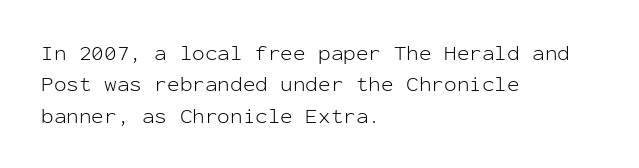
Q: Is the text bold? A: No.
Q: Is the text italic (slanted)? A: No, it is upright.
Q: Is the text underlined? A: No.
Q: How is the paragraph aligned? A: Left-aligned.
Q: Is the spacing between letters normal or unusually wide? A: Normal.
Q: Is the spacing between lines tight, normal or loose? A: Normal.
